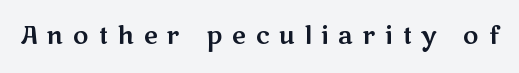
The image shows 24 px text type, upright; set unusually wide letter spacing (+0.4 em), not underlined.
